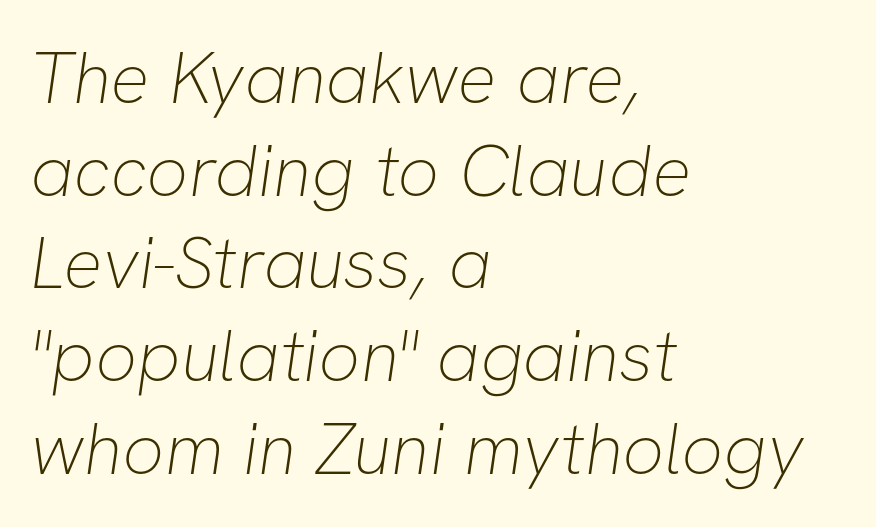
The space between consecutive lines is moderate. Is this a fixed-width face? No — the glyphs have proportional, varying widths. The cut favours lightness, reaching ordinary text weight at its darkest. The compositor pushed each line to the left boundary.
